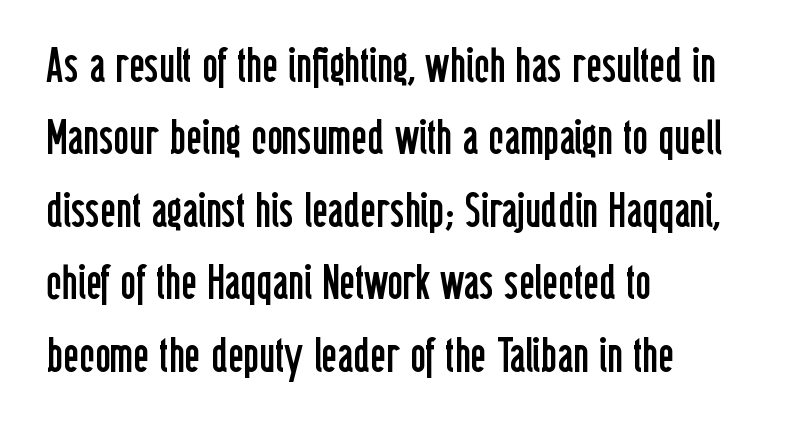
The image shows 48 px regular-weight, condensed sans-serif type, upright; set left-aligned, normal line spacing (1.51x), normal letter spacing, not underlined; low stroke contrast and a medium x-height.
